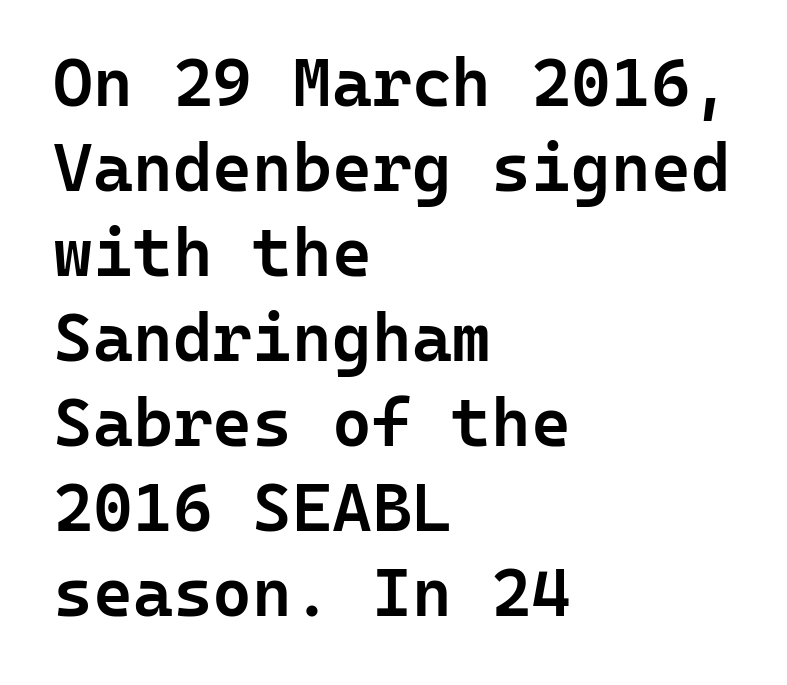
Q: Is the text bold? A: Semi-bold.
Q: Is the text italic (slanted)? A: No, it is upright.
Q: Is the typeface a serif or a sans-serif typeface? A: Sans-serif.
Q: Is the text underlined? A: No.
Q: How is the paragraph aligned? A: Left-aligned.
Q: Is the spacing between letters normal or unusually wide? A: Normal.
Q: Is the spacing between lines tight, normal or loose? A: Normal.
Q: Width (condensed, normal, or wide)? A: Normal.
Q: Stroke contrast? A: Low.
Q: x-height? A: Medium.
Q: Monospaced? A: Yes.
